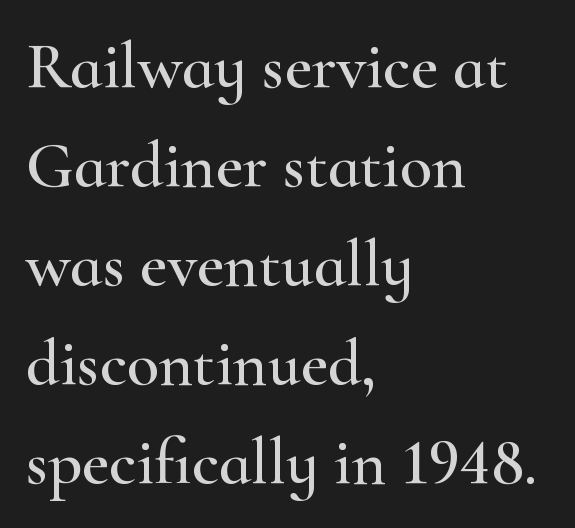
{"serif": "yes", "italic": "no", "width": "wide", "stroke_contrast": "high", "x_height": "small", "monospaced": "no", "underline": "no", "align": "left", "line_spacing": "normal", "line_spacing_ratio": 1.5, "letter_spacing": "normal", "letter_spacing_em": 0.0, "glyph_px": 66}
